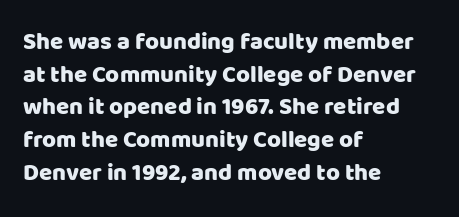
Q: Is the text italic (slanted)? A: No, it is upright.
Q: Is the text underlined? A: No.
Q: How is the paragraph aligned? A: Left-aligned.
Q: Is the spacing between letters normal or unusually wide? A: Normal.
Q: Is the spacing between lines tight, normal or loose? A: Normal.
